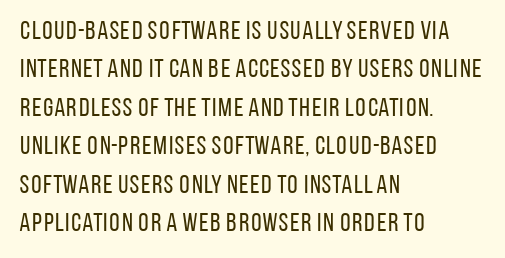
{"italic": "no", "bold": "no", "underline": "no", "align": "left", "line_spacing": "normal", "line_spacing_ratio": 1.48, "letter_spacing": "normal", "letter_spacing_em": 0.0, "glyph_px": 26}
